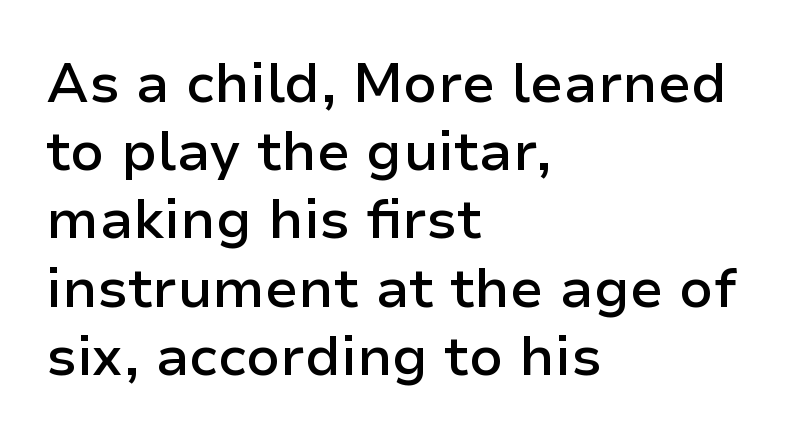
Quick note: not italic, upright. The designer went with a sans here, leaving each stem footless. Every letter is mildly thick-stroked: semibold rather than bold. You could call the tracking neutral — neither tight nor loose. The gap between lines stays unmarked.
